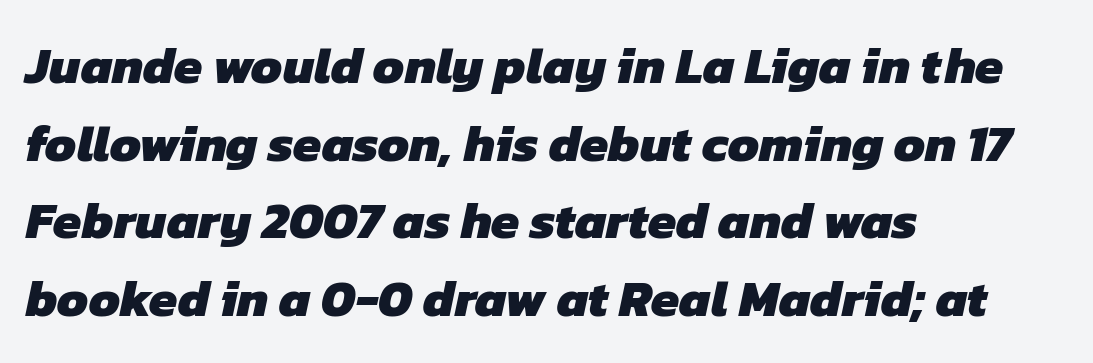
The type is set solid horizontally, with unmodified tracking. Clear beneath every line of the passage. Horizontally, the lines are justified to the leading edge only. A dark, heavy texture on the line: the type is bold.
